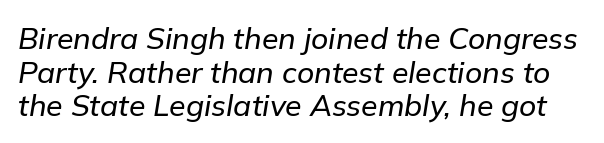
{"italic": "yes", "lean": "right", "slant_degrees": 9, "width": "normal", "stroke_contrast": "low", "x_height": "medium", "monospaced": "no", "underline": "no", "line_spacing": "tight", "line_spacing_ratio": 1.12, "letter_spacing": "normal", "letter_spacing_em": 0.0, "glyph_px": 30}
